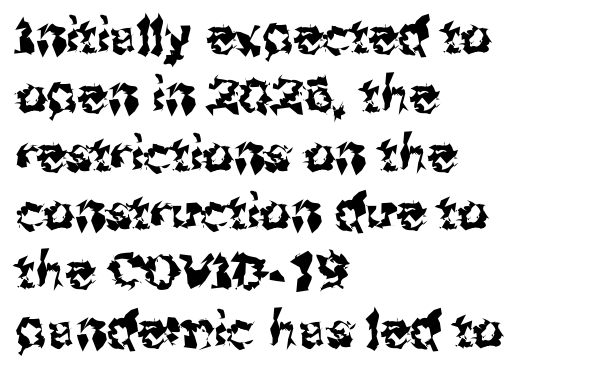
Q: Is the text italic (slanted)? A: No, it is upright.
Q: Is the typeface a serif or a sans-serif typeface? A: Sans-serif.
Q: Is the text underlined? A: No.
Q: How is the paragraph aligned? A: Left-aligned.
Q: Is the spacing between letters normal or unusually wide? A: Normal.
Q: Width (condensed, normal, or wide)? A: Normal.
Q: Stroke contrast? A: Medium.
Q: x-height? A: Medium.
Q: Monospaced? A: No.
